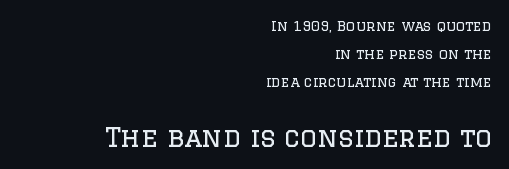
Q: Is the text bold? A: No.
Q: Is the text italic (slanted)? A: No, it is upright.
Q: Is the text underlined? A: No.
Q: How is the paragraph aligned? A: Right-aligned.
Q: Is the spacing between letters normal or unusually wide? A: Normal.
Q: Is the spacing between lines tight, normal or loose? A: Loose.
Q: Which block of text is set in a larger size, the first (top) or the second (bottom)? A: The second (bottom) one.
